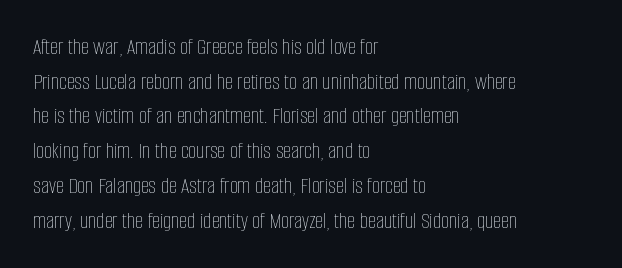
Q: Is the text bold? A: No.
Q: Is the text italic (slanted)? A: No, it is upright.
Q: Is the text underlined? A: No.
Q: How is the paragraph aligned? A: Left-aligned.
Q: Is the spacing between letters normal or unusually wide? A: Normal.
Q: Is the spacing between lines tight, normal or loose? A: Normal.
